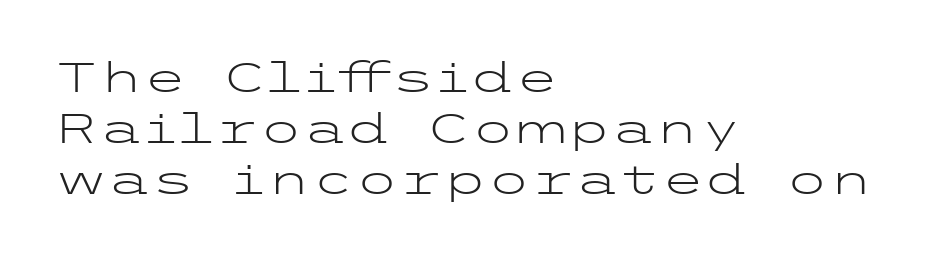
A student would call this left alignment; a typographer would say flush left, rag right. How would I describe the line gaps? Plain and ordinary. What kind of face is this? One without serifs — a sans. Check the space under the baseline: it is left empty. The weight tops out at a normal text grade. No italicization has been applied; the sample stays upright.
